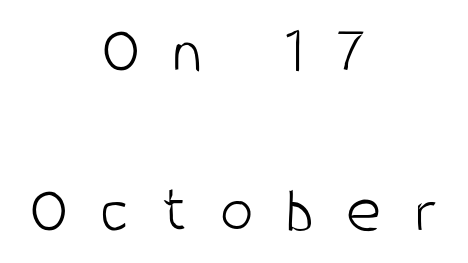
{"serif": "no", "italic": "no", "bold": "no", "weight": "light", "width": "condensed", "stroke_contrast": "low", "x_height": "large", "monospaced": "no", "underline": "no", "align": "center", "line_spacing": "loose", "line_spacing_ratio": 2.35, "letter_spacing": "wide", "letter_spacing_em": 0.48, "glyph_px": 68}
